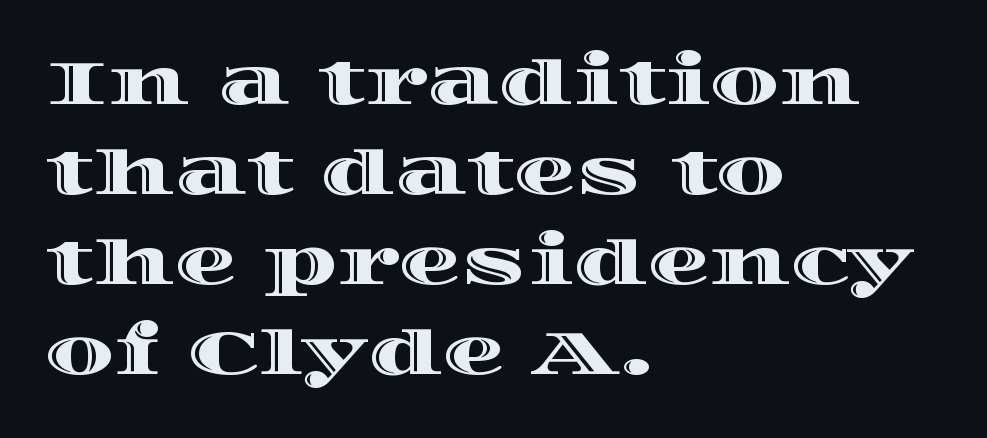
The image shows 62 px wide type, upright; set left-aligned, normal line spacing (1.45x), normal letter spacing, not underlined; a large x-height.
